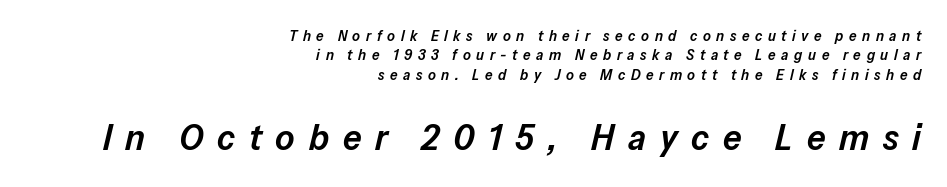
{"italic": "yes", "lean": "right", "slant_degrees": 13, "bold": "semi", "weight": "semibold", "width": "normal", "stroke_contrast": "low", "x_height": "medium", "monospaced": "no", "underline": "no", "align": "right", "line_spacing": "normal", "line_spacing_ratio": 1.3, "letter_spacing": "wide", "letter_spacing_em": 0.37, "larger_block": "second", "size_ratio": 2.47, "glyph_px": 37}
